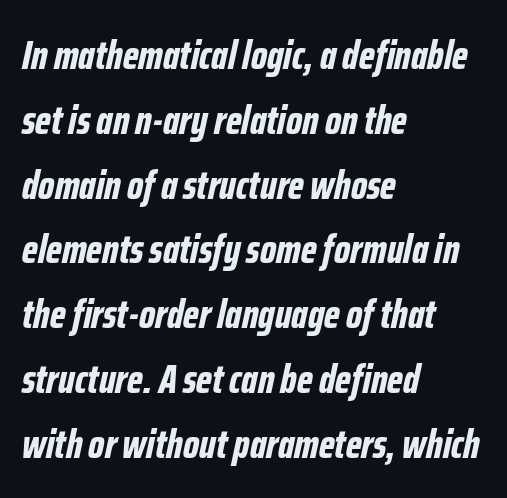
How would I describe the line gaps? Plain and ordinary. Rendered with sloped, italic letterforms. One-word summary of the alignment: left. Clear beneath every line of the passage.
